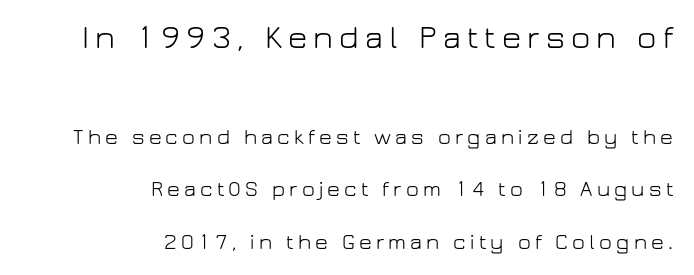
The text block is weighted toward the right margin, trailing off unevenly leftward. Letters rest on an invisible, unmarked baseline. This sample has the flowing, uneven cadence of proportional lettering. Designer's note — italics off, roman on.
